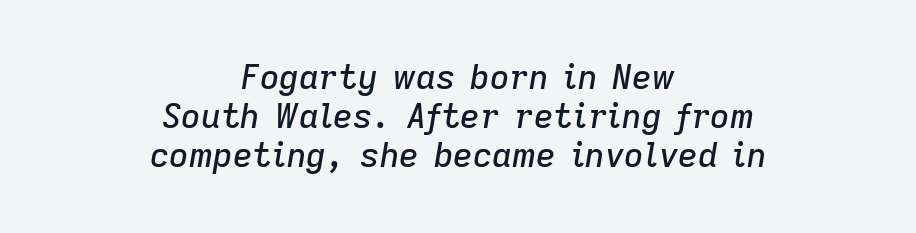
{"italic": "yes", "lean": "right", "slant_degrees": 9, "width": "normal", "stroke_contrast": "low", "x_height": "medium", "monospaced": "no", "underline": "no", "align": "center", "line_spacing": "tight", "line_spacing_ratio": 1.15, "letter_spacing": "normal", "letter_spacing_em": 0.0, "glyph_px": 34}
